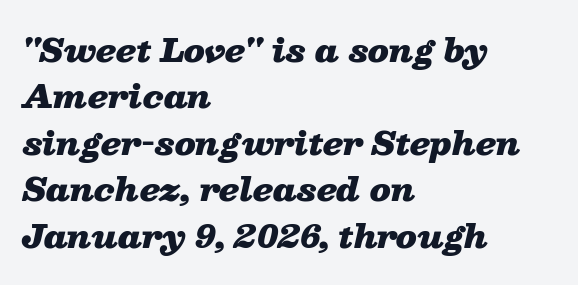
Q: Is the text bold? A: Yes.
Q: Is the text italic (slanted)? A: Yes, it leans right by about 13 degrees.
Q: Is the text underlined? A: No.
Q: How is the paragraph aligned? A: Left-aligned.
Q: Is the spacing between letters normal or unusually wide? A: Normal.
Q: Is the spacing between lines tight, normal or loose? A: Normal.
Q: Width (condensed, normal, or wide)? A: Wide.
Q: Stroke contrast? A: Low.
Q: x-height? A: Medium.
Q: Monospaced? A: No.
